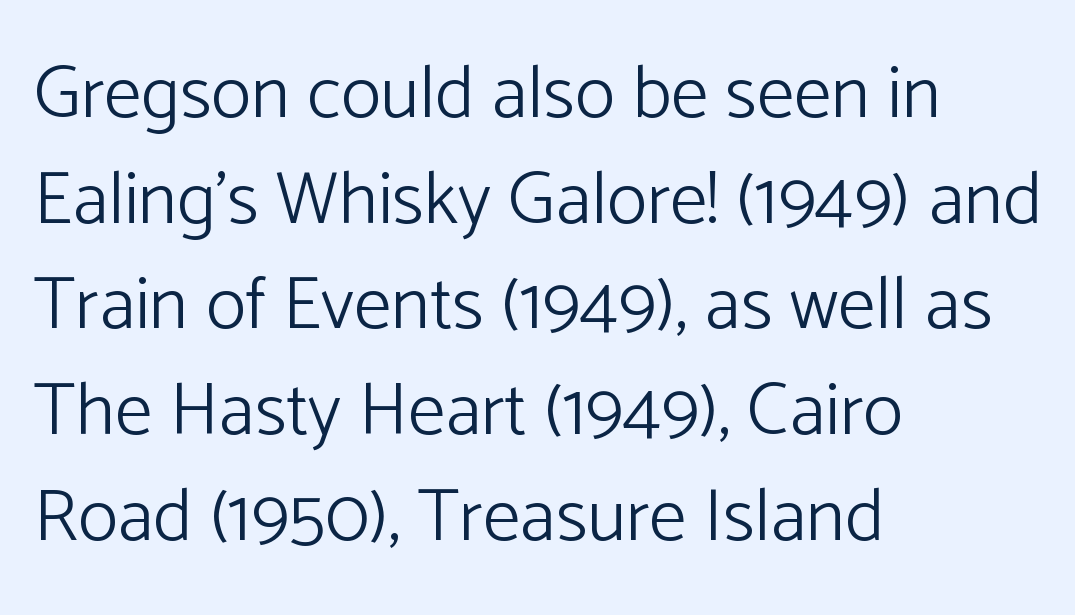
A student would call this left alignment; a typographer would say flush left, rag right. If you drew a line through each stem, it would be perfectly vertical. Rows of type keep a routine distance in the vertical direction. Caption: face not bold, strokes unweighted. The specimen omits any rule beneath the text block's lines. Here the designer chose a conventional face with non-uniform glyph widths.
